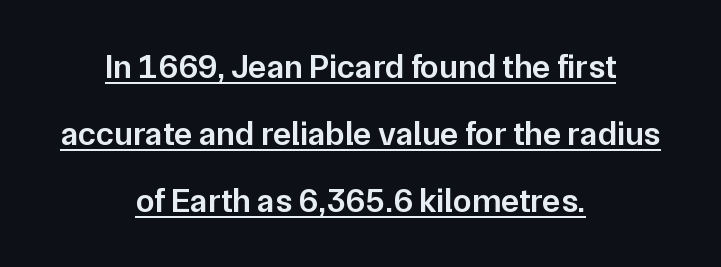
The image shows 34 px semibold sans-serif type, upright; set centered, loose line spacing (1.97x), normal letter spacing, underlined; low stroke contrast and a medium x-height.
